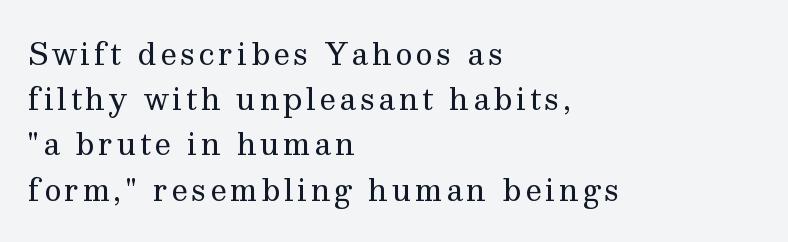
The image shows 29 px regular-weight serif type, upright; set left-aligned, normal line spacing (1.56x), not underlined; medium stroke contrast and a medium x-height.
